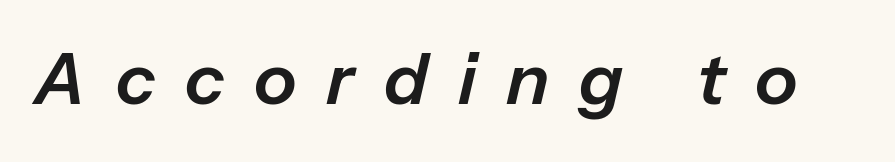
Spacing verdict: proportional, widths tailored to each character. The line texture is sparse and dotted thanks to wide tracking. Only glyphs here, with clear space below each row. Yep, that's italic — everything's leaning.
